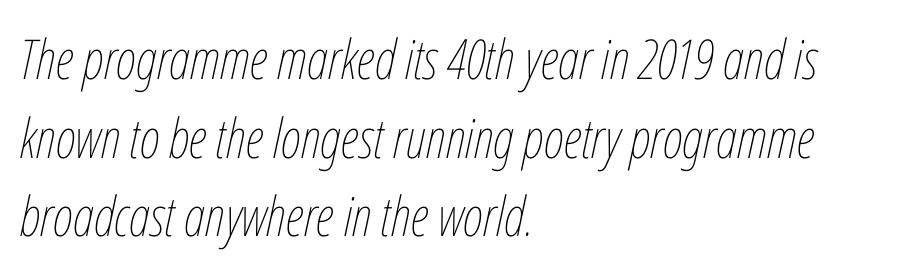
Q: Is the text bold? A: No.
Q: Is the text italic (slanted)? A: Yes, it leans right by about 12 degrees.
Q: Is the text underlined? A: No.
Q: How is the paragraph aligned? A: Left-aligned.
Q: Is the spacing between letters normal or unusually wide? A: Normal.
Q: Is the spacing between lines tight, normal or loose? A: Normal.
Q: Width (condensed, normal, or wide)? A: Condensed.
Q: Stroke contrast? A: Low.
Q: x-height? A: Medium.
Q: Monospaced? A: No.
